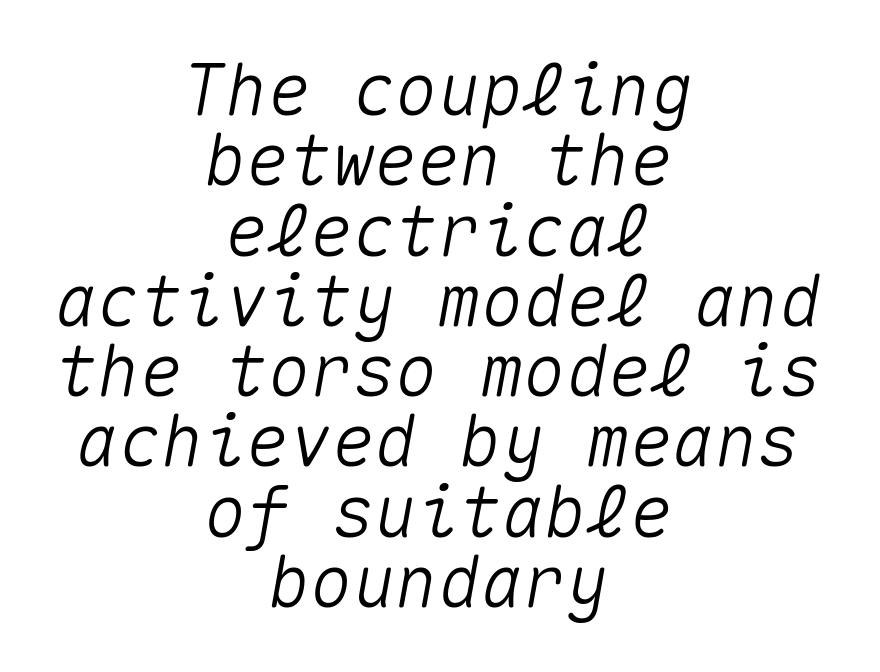
The image shows 71 px text type, italic (leaning right), monospaced; set centered, tight line spacing (0.99x), normal letter spacing, not underlined; medium stroke contrast and a medium x-height.
